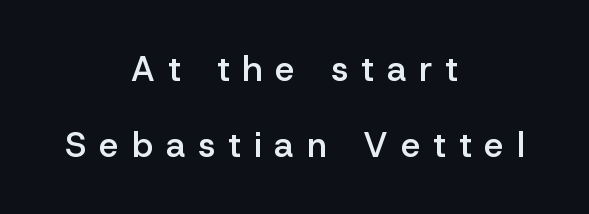
{"serif": "no", "italic": "no", "bold": "semi", "weight": "semibold", "width": "normal", "stroke_contrast": "low", "x_height": "medium", "monospaced": "no", "underline": "no", "align": "center", "line_spacing": "loose", "line_spacing_ratio": 2.17, "letter_spacing": "wide", "letter_spacing_em": 0.37, "glyph_px": 35}
